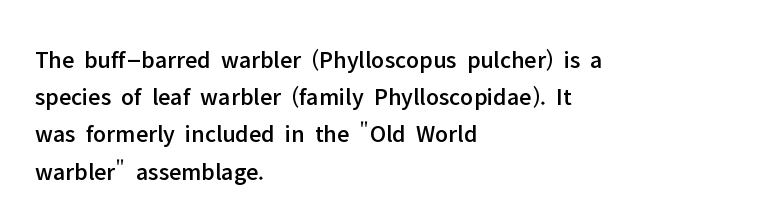
{"italic": "no", "underline": "no", "align": "left", "line_spacing": "normal", "line_spacing_ratio": 1.49, "letter_spacing": "normal", "letter_spacing_em": 0.0, "glyph_px": 25}
